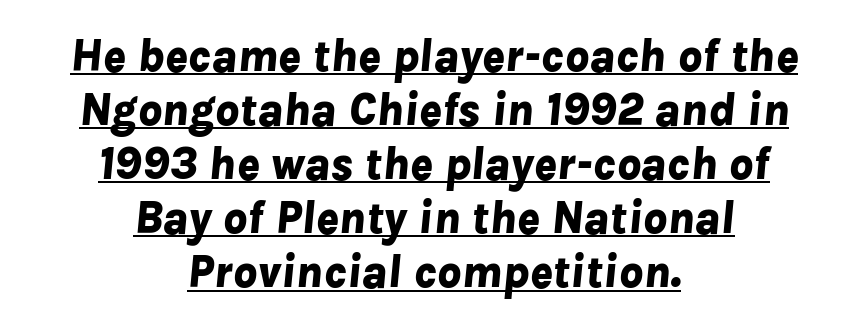
Q: Is the text bold? A: Yes.
Q: Is the text italic (slanted)? A: Yes, it leans right by about 8 degrees.
Q: Is the text underlined? A: Yes.
Q: How is the paragraph aligned? A: Centered.
Q: Is the spacing between letters normal or unusually wide? A: Normal.
Q: Is the spacing between lines tight, normal or loose? A: Tight.
Q: Width (condensed, normal, or wide)? A: Normal.
Q: Stroke contrast? A: Low.
Q: x-height? A: Medium.
Q: Monospaced? A: No.
